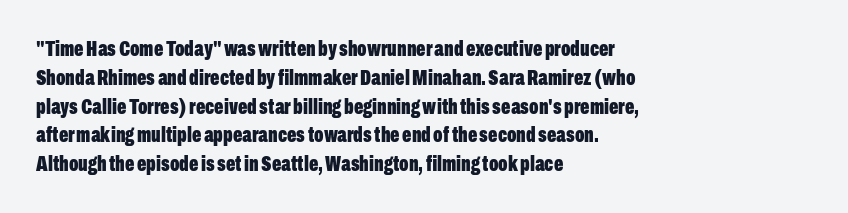
The rows are spaced the way most documents space them. Its strokes are broad and dark, the hallmark of bold type. Posture: upright roman. A bare baseline throughout the passage.
